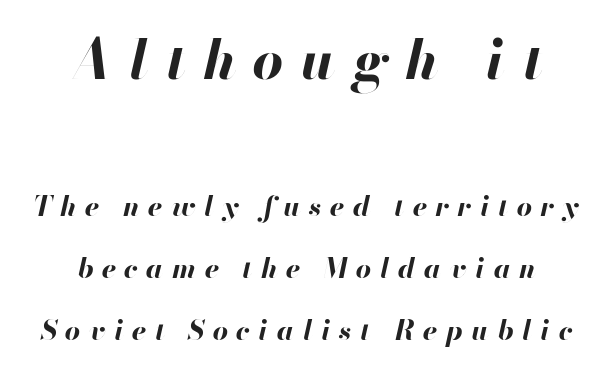
Q: Is the text bold? A: Yes.
Q: Is the text italic (slanted)? A: Yes, it leans right by about 13 degrees.
Q: Is the text underlined? A: No.
Q: How is the paragraph aligned? A: Centered.
Q: Is the spacing between letters normal or unusually wide? A: Unusually wide.
Q: Is the spacing between lines tight, normal or loose? A: Loose.
Q: Which block of text is set in a larger size, the first (top) or the second (bottom)? A: The first (top) one.
Q: Width (condensed, normal, or wide)? A: Normal.
Q: Stroke contrast? A: High.
Q: x-height? A: Small.
Q: Monospaced? A: No.
